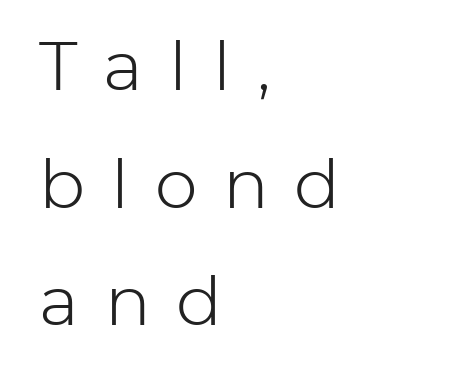
{"serif": "no", "italic": "no", "bold": "no", "weight": "light", "width": "normal", "stroke_contrast": "low", "x_height": "medium", "monospaced": "no", "underline": "no", "align": "left", "line_spacing_ratio": 1.73, "letter_spacing": "wide", "letter_spacing_em": 0.38, "glyph_px": 68}
